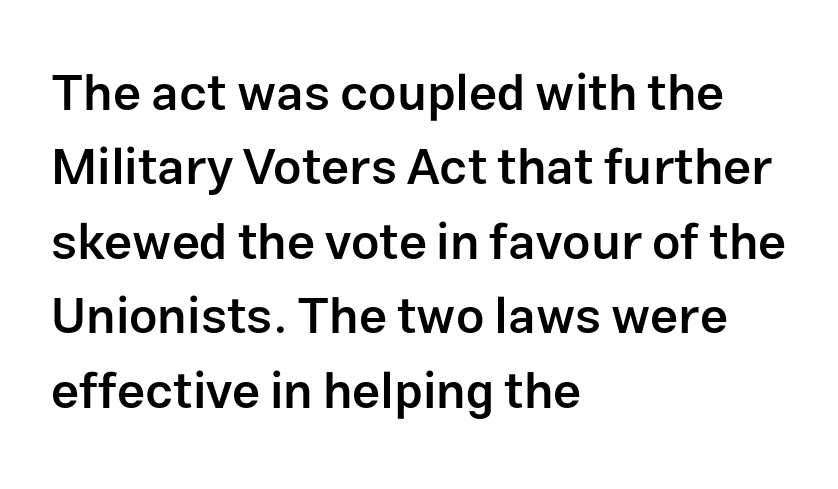
{"serif": "no", "italic": "no", "bold": "semi", "weight": "semibold", "width": "normal", "stroke_contrast": "low", "x_height": "medium", "monospaced": "no", "underline": "no", "align": "left", "line_spacing": "normal", "line_spacing_ratio": 1.49, "letter_spacing": "normal", "letter_spacing_em": 0.0, "glyph_px": 50}
